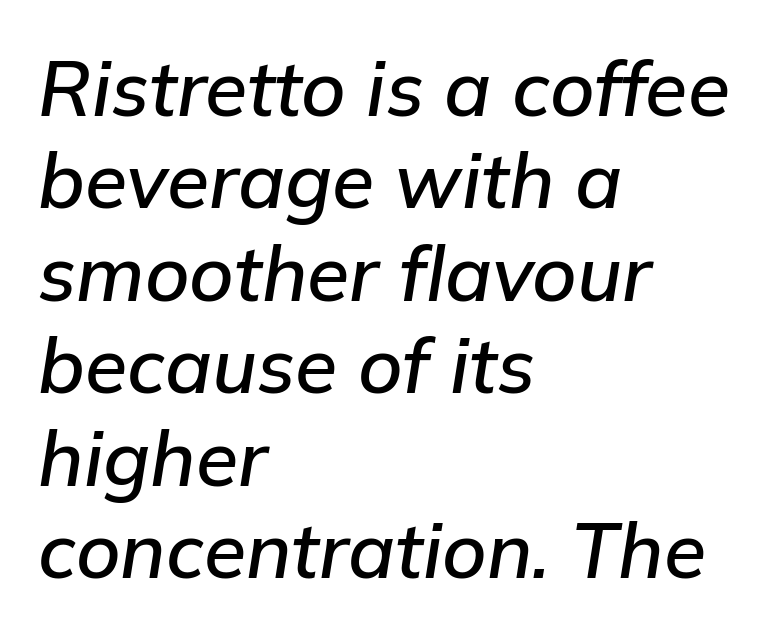
The image shows 77 px text type, italic (leaning right); set left-aligned, line spacing 1.2x, normal letter spacing, not underlined; low stroke contrast and a medium x-height.
